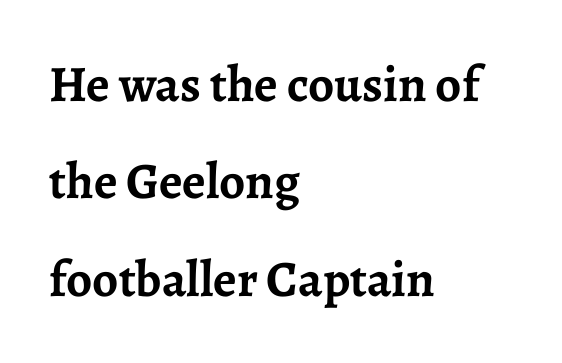
No extra tracking has been applied to these lines. Whoever set this chose breathing room over compactness in the vertical rhythm. Posture: vertical. Do the characters align in a grid? No, the font is proportional. I'd call this a serif setting — the letters wear small feet.
